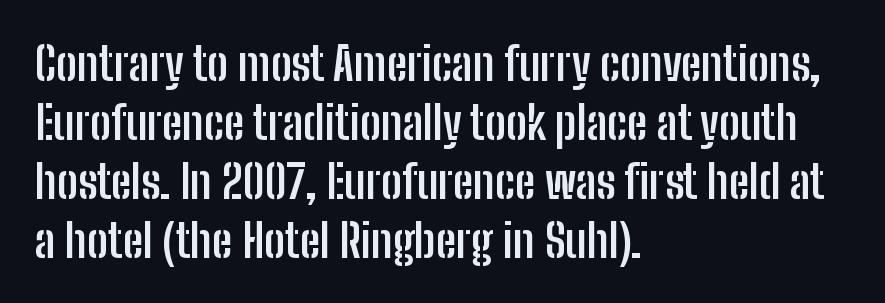
Italic? Not at all — the glyphs are vertical. The gap between lines stays unmarked. Heavy, bold letterforms. Characters follow at the spacing the type designer built in.
